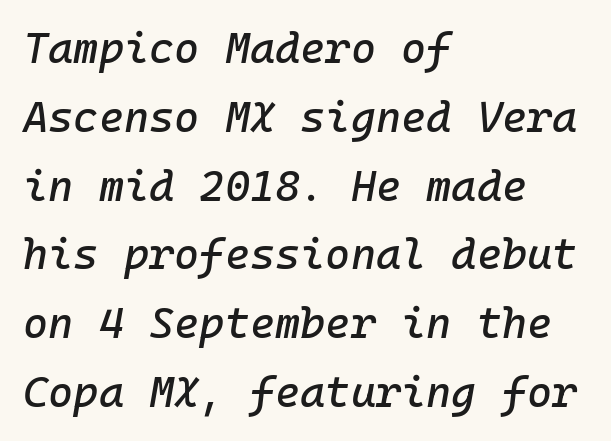
Nobody drew a line under any word here. This rendering leaves character spacing at its baseline value. The letters are slanted; this is an italic face. Evenly set lines give the paragraph a standard silhouette. A student would call this left alignment; a typographer would say flush left, rag right.
